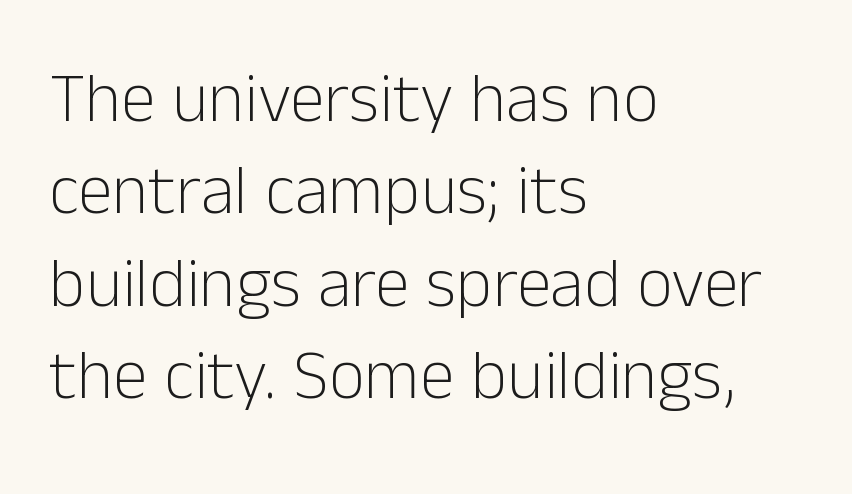
Q: Is the text bold? A: No.
Q: Is the text italic (slanted)? A: No, it is upright.
Q: Is the typeface a serif or a sans-serif typeface? A: Sans-serif.
Q: Is the text underlined? A: No.
Q: How is the paragraph aligned? A: Left-aligned.
Q: Is the spacing between letters normal or unusually wide? A: Normal.
Q: Is the spacing between lines tight, normal or loose? A: Normal.
Q: Width (condensed, normal, or wide)? A: Normal.
Q: Stroke contrast? A: Low.
Q: x-height? A: Medium.
Q: Monospaced? A: No.
